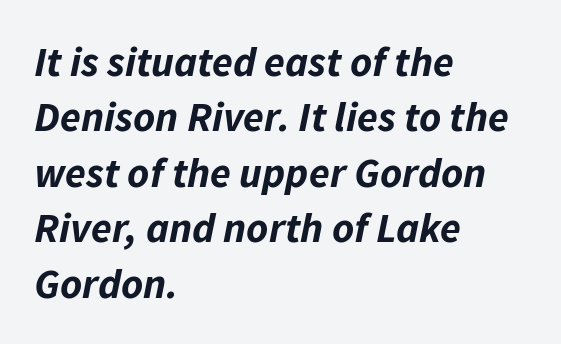
{"italic": "yes", "lean": "right", "slant_degrees": 11, "bold": "yes", "weight": "bold", "width": "normal", "stroke_contrast": "low", "x_height": "medium", "monospaced": "no", "underline": "no", "align": "left", "line_spacing": "normal", "line_spacing_ratio": 1.32, "letter_spacing": "normal", "letter_spacing_em": 0.0, "glyph_px": 42}
